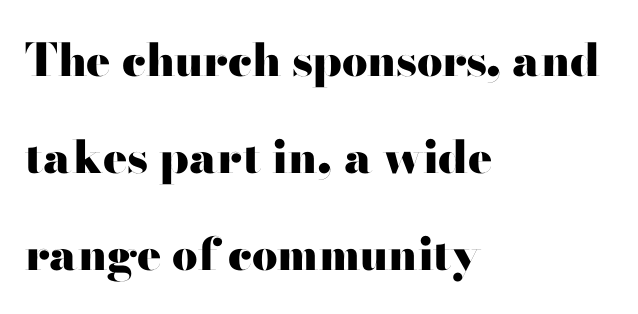
The image shows 45 px heavy, wide sans-serif type, upright; set left-aligned, loose line spacing (2.16x), normal letter spacing, not underlined; high stroke contrast and a small x-height.
